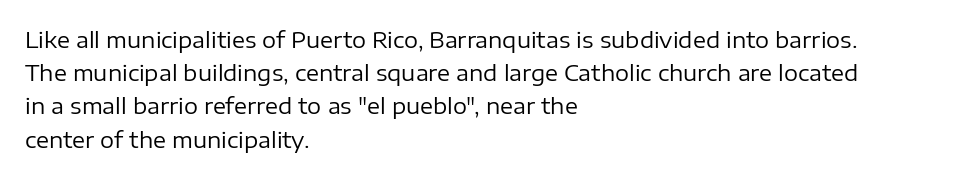
The image shows 22 px text type, upright; set left-aligned, normal line spacing (1.51x), normal letter spacing, not underlined.
